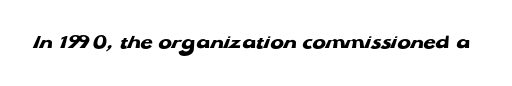
Q: Is the text bold? A: Yes.
Q: Is the text underlined? A: No.
Q: Is the spacing between letters normal or unusually wide? A: Normal.
